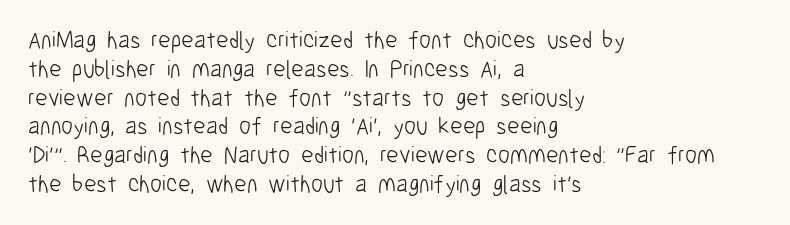
Horizontal alignment here is leftward, the default for most running prose. Is the stroke heavy? The answer is a plain regular-or-lighter. Posture: upright roman. The baseline area is clear. Between one letter and the next there's only the usual sliver of space.
